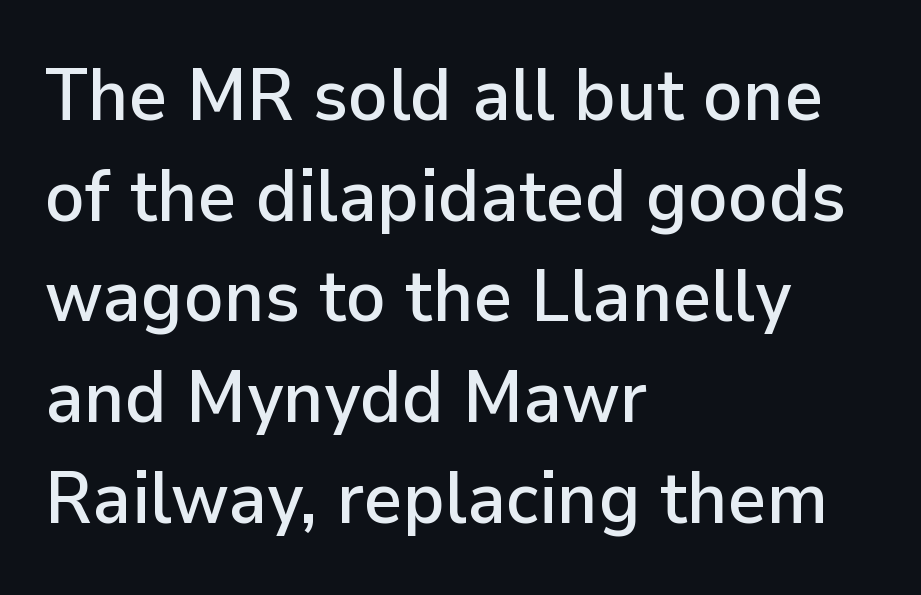
Q: Is the text italic (slanted)? A: No, it is upright.
Q: Is the typeface a serif or a sans-serif typeface? A: Sans-serif.
Q: Is the text underlined? A: No.
Q: How is the paragraph aligned? A: Left-aligned.
Q: Is the spacing between letters normal or unusually wide? A: Normal.
Q: Is the spacing between lines tight, normal or loose? A: Normal.
Q: Width (condensed, normal, or wide)? A: Normal.
Q: Stroke contrast? A: Low.
Q: x-height? A: Medium.
Q: Monospaced? A: No.
